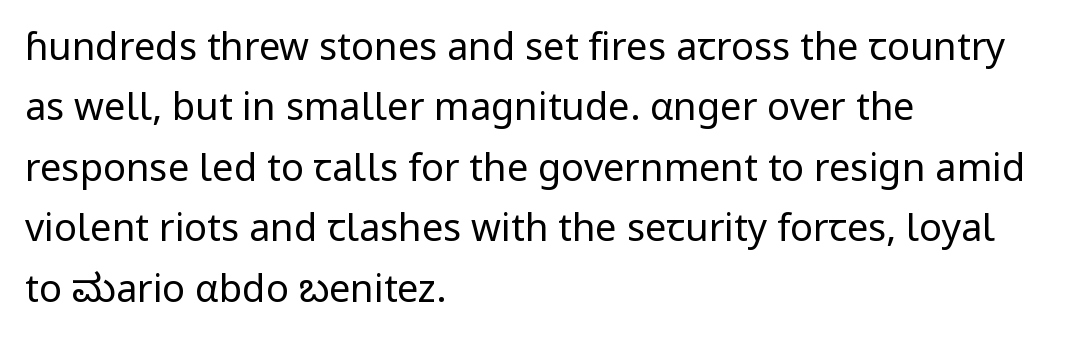
{"serif": "no", "italic": "no", "bold": "no", "weight": "regular", "width": "normal", "stroke_contrast": "low", "x_height": "medium", "monospaced": "no", "underline": "no", "align": "left", "line_spacing": "normal", "line_spacing_ratio": 1.59, "letter_spacing": "normal", "letter_spacing_em": 0.0, "glyph_px": 38}
